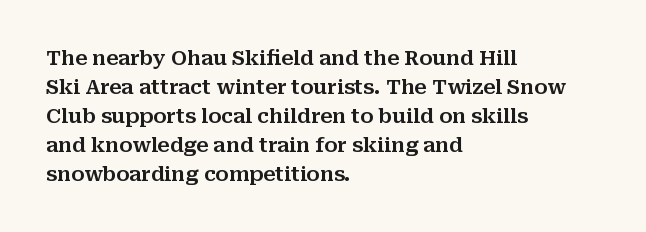
The image shows 20 px text type, upright; set left-aligned, normal line spacing (1.45x), normal letter spacing, not underlined.
